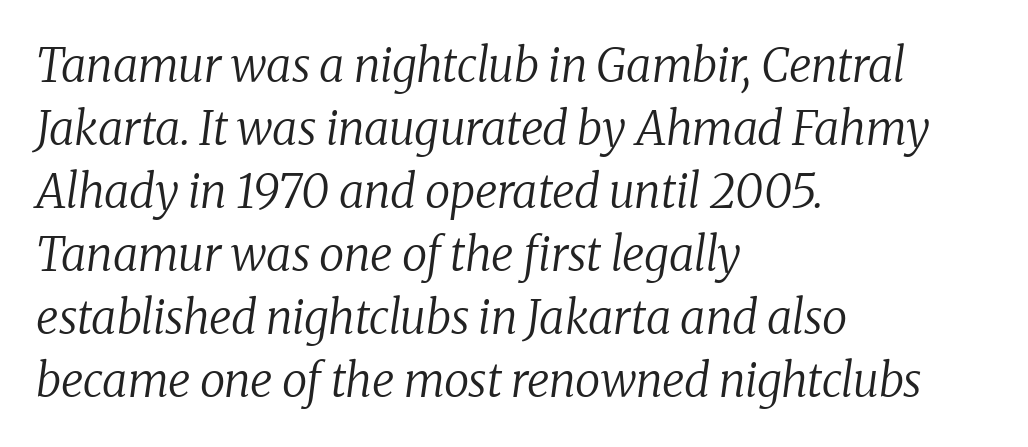
{"serif": "yes", "italic": "yes", "lean": "right", "slant_degrees": 8, "bold": "no", "weight": "regular", "width": "normal", "stroke_contrast": "low", "x_height": "medium", "monospaced": "no", "underline": "no", "align": "left", "line_spacing": "normal", "line_spacing_ratio": 1.37, "letter_spacing": "normal", "letter_spacing_em": 0.0, "glyph_px": 46}
